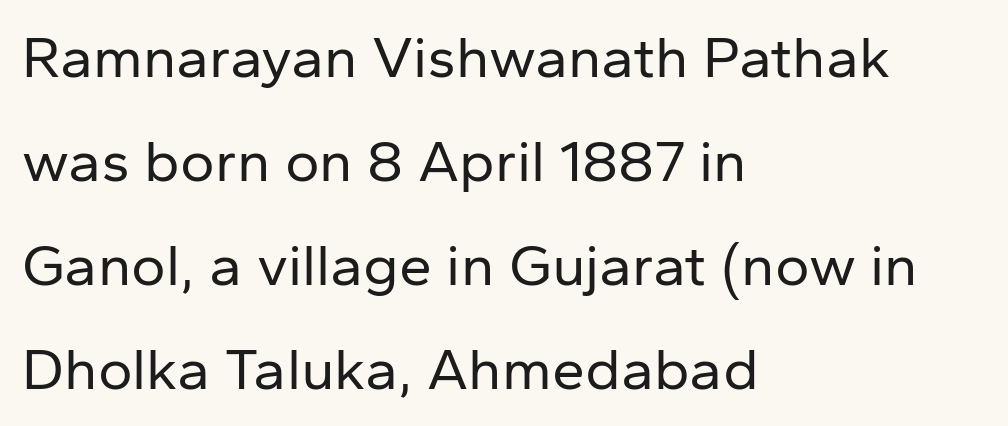
The image shows 59 px regular-weight sans-serif type, upright; set left-aligned, line spacing 1.76x, normal letter spacing, not underlined; low stroke contrast and a medium x-height.
